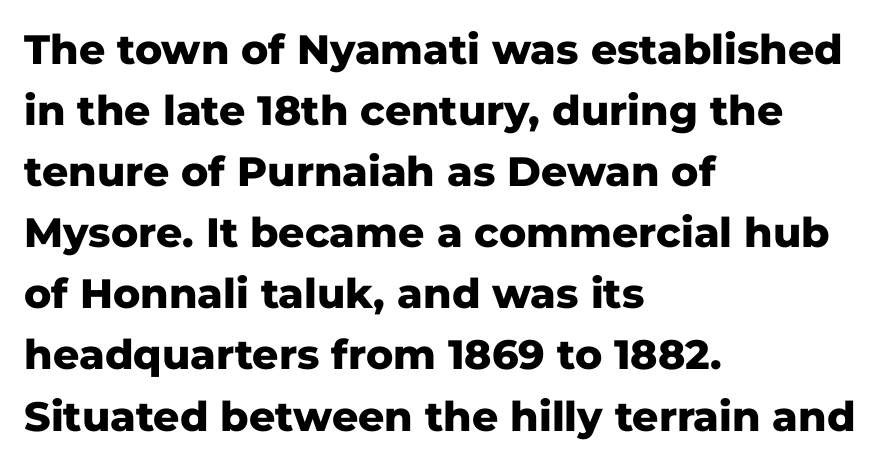
Proportional: the letters do not fall into vertical columns. Ascenders rise straight up at ninety degrees. The glyphs are unaccompanied by any horizontal stroke below them. Strong, thick strokes mark this as bold type. The paragraph has a hard left edge and a soft right edge.
